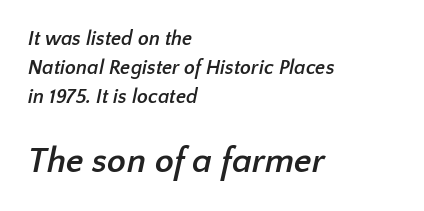
{"serif": "no", "bold": "yes", "weight": "semibold", "width": "normal", "stroke_contrast": "low", "x_height": "medium", "monospaced": "no", "underline": "no", "align": "left", "line_spacing": "normal", "line_spacing_ratio": 1.44, "letter_spacing": "normal", "letter_spacing_em": 0.0, "larger_block": "second", "size_ratio": 1.75, "glyph_px": 35}
